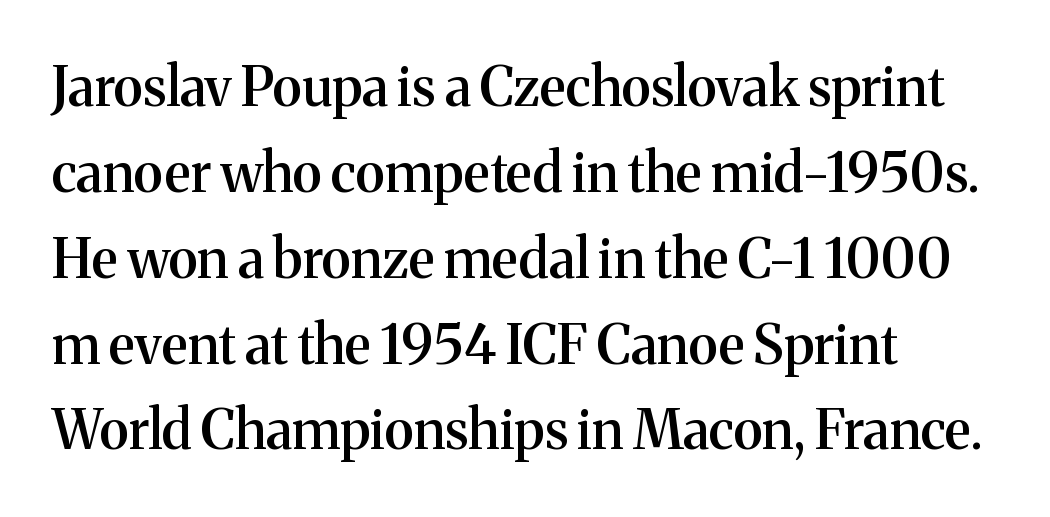
{"serif": "yes", "italic": "no", "bold": "semi", "weight": "semibold", "width": "normal", "stroke_contrast": "medium", "x_height": "medium", "monospaced": "no", "underline": "no", "align": "left", "line_spacing": "normal", "line_spacing_ratio": 1.59, "letter_spacing": "normal", "letter_spacing_em": 0.0, "glyph_px": 54}
